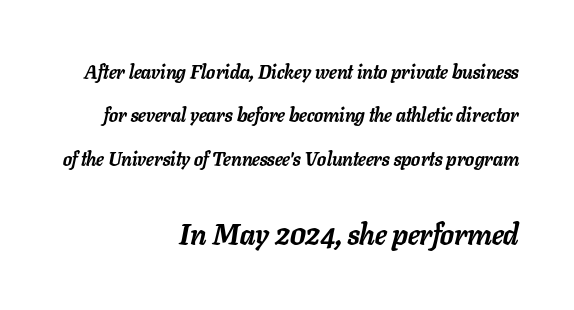
Q: Is the text bold? A: Yes.
Q: Is the text italic (slanted)? A: Yes, it leans right by about 11 degrees.
Q: Is the text underlined? A: No.
Q: How is the paragraph aligned? A: Right-aligned.
Q: Is the spacing between letters normal or unusually wide? A: Normal.
Q: Is the spacing between lines tight, normal or loose? A: Loose.
Q: Which block of text is set in a larger size, the first (top) or the second (bottom)? A: The second (bottom) one.
Q: Width (condensed, normal, or wide)? A: Normal.
Q: Stroke contrast? A: Low.
Q: x-height? A: Medium.
Q: Monospaced? A: No.
